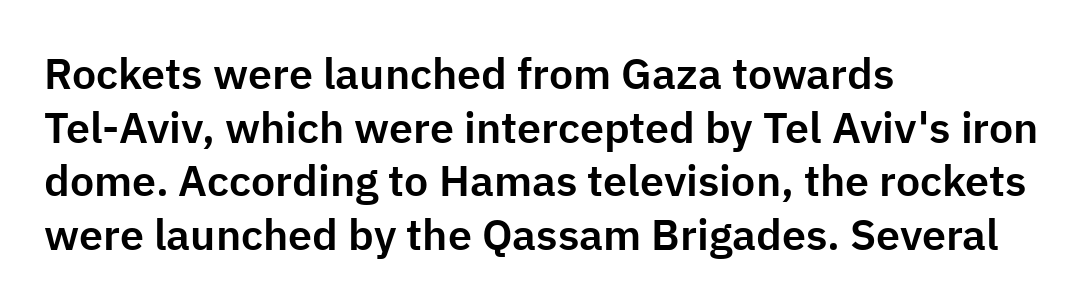
The image shows 43 px sans-serif type, upright; set left-aligned, normal line spacing (1.25x), normal letter spacing, not underlined; low stroke contrast and a medium x-height.
